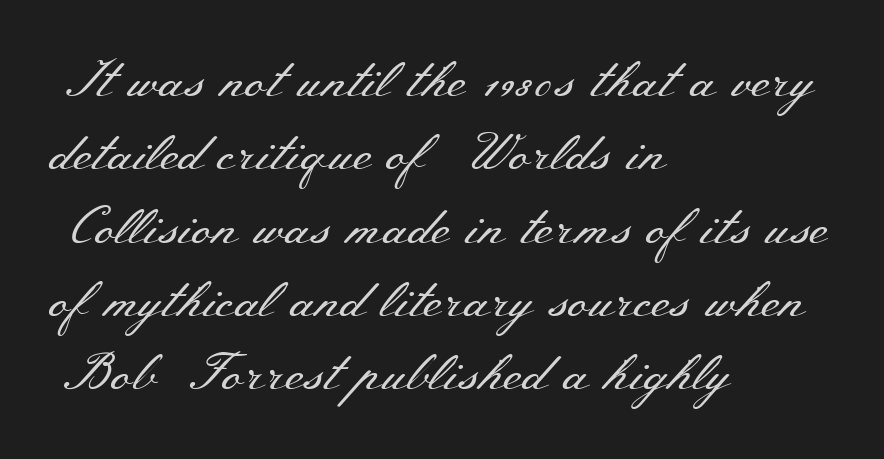
{"serif": "yes", "bold": "no", "weight": "regular", "width": "wide", "stroke_contrast": "medium", "x_height": "small", "monospaced": "no", "underline": "no", "align": "left", "line_spacing": "normal", "line_spacing_ratio": 1.41, "letter_spacing": "normal", "letter_spacing_em": 0.0, "glyph_px": 52}
